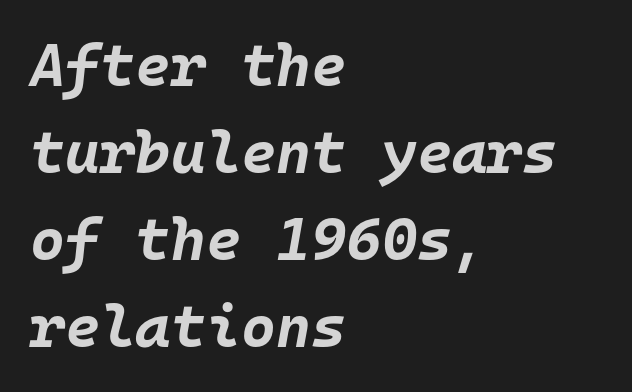
Q: Is the text bold? A: Yes.
Q: Is the text italic (slanted)? A: Yes, it leans right by about 10 degrees.
Q: Is the text underlined? A: No.
Q: How is the paragraph aligned? A: Left-aligned.
Q: Is the spacing between letters normal or unusually wide? A: Normal.
Q: Is the spacing between lines tight, normal or loose? A: Normal.
Q: Width (condensed, normal, or wide)? A: Normal.
Q: Stroke contrast? A: Low.
Q: x-height? A: Large.
Q: Monospaced? A: Yes.
